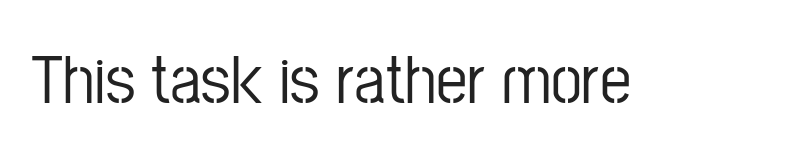
The image shows 70 px condensed sans-serif type, upright; set normal letter spacing, not underlined; low stroke contrast and a medium x-height.
